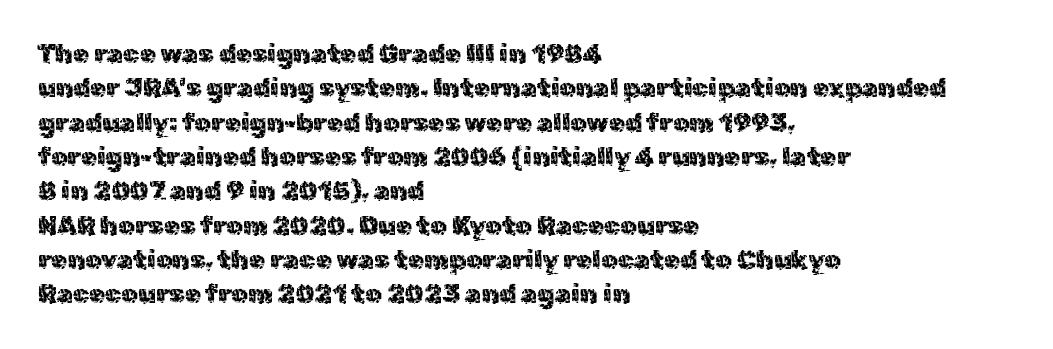
Leftover space on each line is placed entirely after the last word. Notice how the stems are strictly vertical — no italics here. The rendering uses a moderate line-height, typical for paragraphs. Underlining? Definitely not there. A light-to-regular cut is what we see here.
